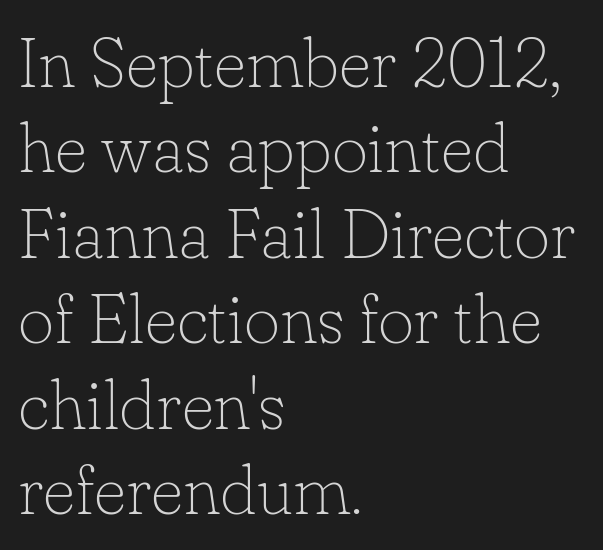
The image shows 70 px thin serif type, upright; set left-aligned, line spacing 1.22x, normal letter spacing, not underlined; low stroke contrast and a small x-height.
